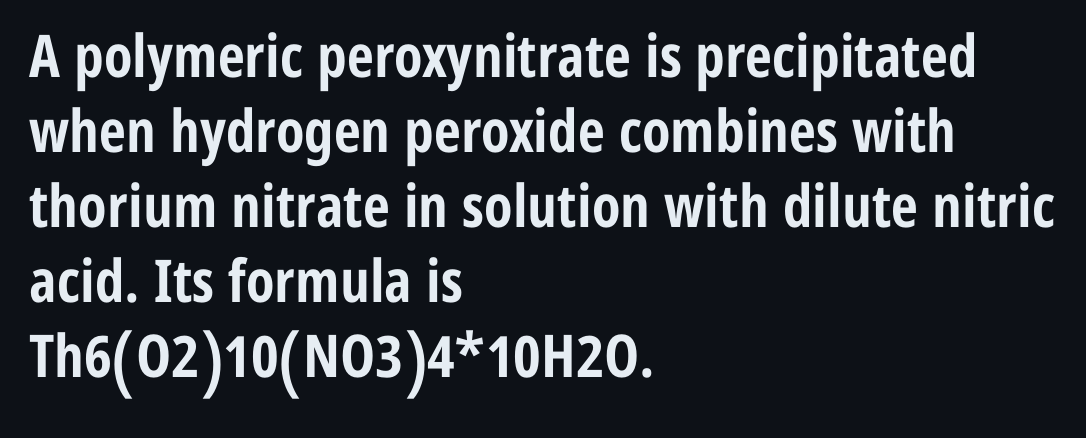
Q: Is the text bold? A: Yes.
Q: Is the text italic (slanted)? A: No, it is upright.
Q: Is the typeface a serif or a sans-serif typeface? A: Sans-serif.
Q: Is the text underlined? A: No.
Q: How is the paragraph aligned? A: Left-aligned.
Q: Is the spacing between letters normal or unusually wide? A: Normal.
Q: Is the spacing between lines tight, normal or loose? A: Normal.
Q: Width (condensed, normal, or wide)? A: Condensed.
Q: Stroke contrast? A: Low.
Q: x-height? A: Medium.
Q: Monospaced? A: No.
